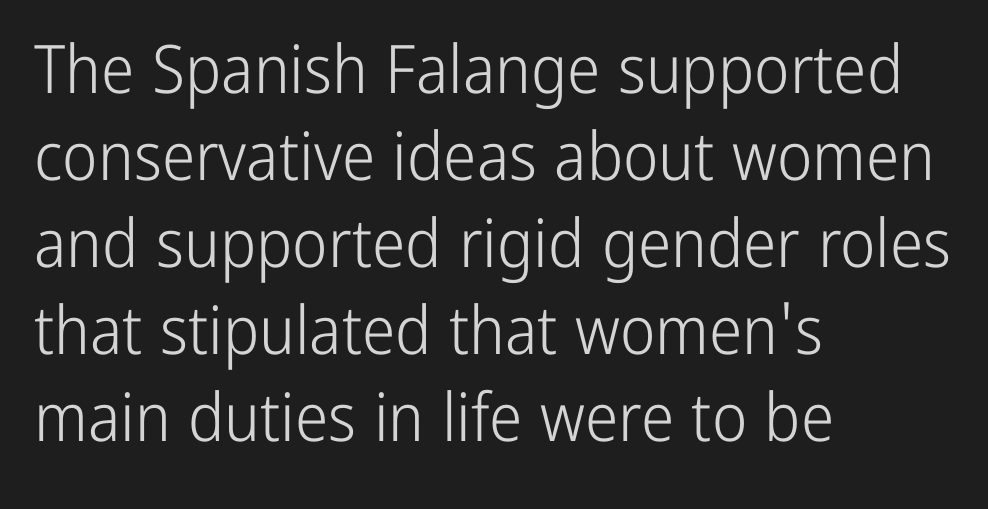
The ragged edge is on the right, which tells us the setting is flush left. Decoration check: the copy has no underline. Each word holds together tightly as a unit, with standard inter-letter gaps. If you measured baseline to baseline, you'd find a middling distance.
